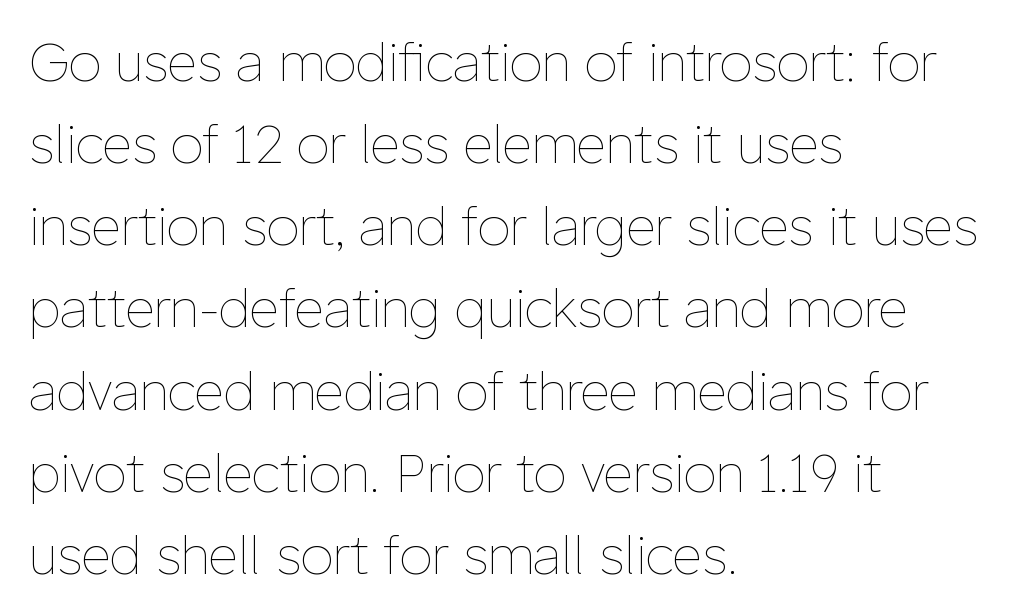
Notice how descenders clear the ascenders below comfortably — that's standard leading. Every row of glyphs begins at an identical x-position on the left. Vertical strokes here are truly vertical. Nothing unusual about the tracking: characters are spaced as the font intends. This sample has the flowing, uneven cadence of proportional lettering. Check the space under the baseline: it is left empty.
